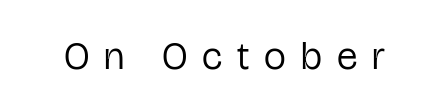
Q: Is the text bold? A: No.
Q: Is the text italic (slanted)? A: No, it is upright.
Q: Is the typeface a serif or a sans-serif typeface? A: Sans-serif.
Q: Is the text underlined? A: No.
Q: Is the spacing between letters normal or unusually wide? A: Unusually wide.
Q: Width (condensed, normal, or wide)? A: Condensed.
Q: Stroke contrast? A: Low.
Q: x-height? A: Medium.
Q: Monospaced? A: No.
